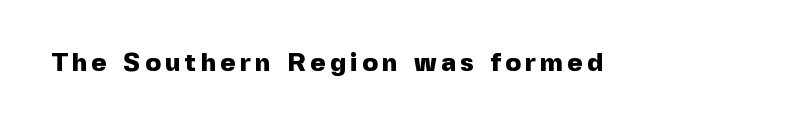
{"italic": "no", "bold": "yes", "underline": "no", "glyph_px": 26}
